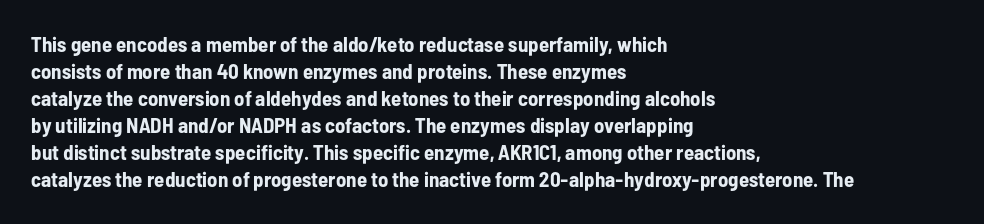
{"italic": "no", "bold": "yes", "underline": "no", "align": "left", "line_spacing": "normal", "line_spacing_ratio": 1.29, "letter_spacing": "normal", "letter_spacing_em": 0.0, "glyph_px": 21}
